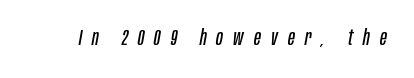
The letters look calm and open, with moderate or lighter stems. Students, note that the glyphs here are deliberately spaced far apart. The specimen reads as italic at a glance. Has an underline been added? It has not.
